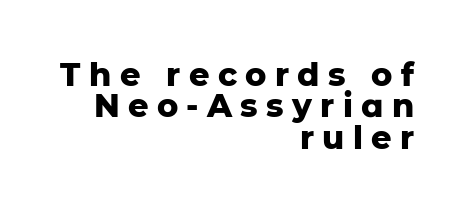
Q: Is the text bold? A: Yes.
Q: Is the text italic (slanted)? A: No, it is upright.
Q: Is the typeface a serif or a sans-serif typeface? A: Sans-serif.
Q: Is the text underlined? A: No.
Q: How is the paragraph aligned? A: Right-aligned.
Q: Is the spacing between letters normal or unusually wide? A: Unusually wide.
Q: Is the spacing between lines tight, normal or loose? A: Tight.
Q: Width (condensed, normal, or wide)? A: Normal.
Q: Stroke contrast? A: Low.
Q: x-height? A: Medium.
Q: Monospaced? A: No.
